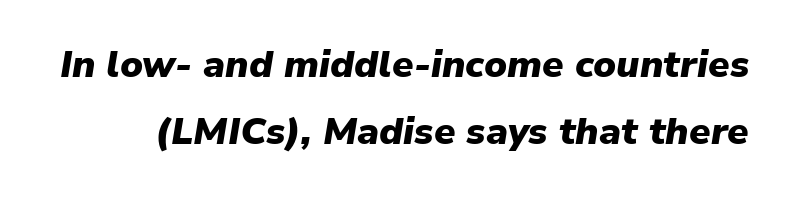
The horizontal fit of the characters is conventional and even. Beneath every word, the page is bare. You can tell it's italic because the verticals aren't actually vertical. Pretty heavy lettering here — definitely bold. Looks like regular typesetting: each glyph gets only the width it needs.
